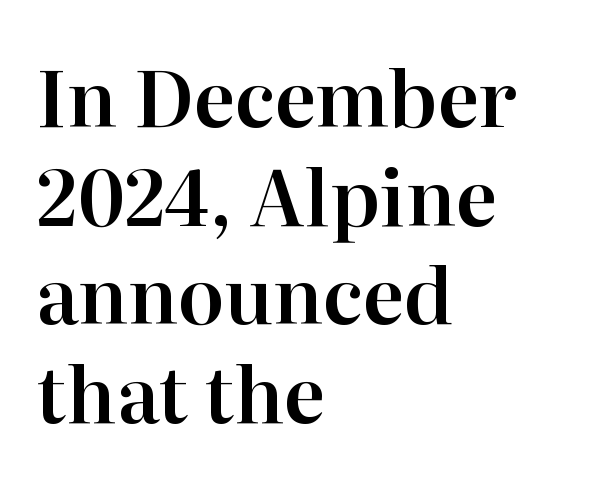
{"serif": "yes", "italic": "no", "width": "normal", "stroke_contrast": "high", "x_height": "medium", "monospaced": "no", "underline": "no", "align": "left", "line_spacing": "normal", "line_spacing_ratio": 1.28, "letter_spacing": "normal", "letter_spacing_em": 0.0, "glyph_px": 77}
